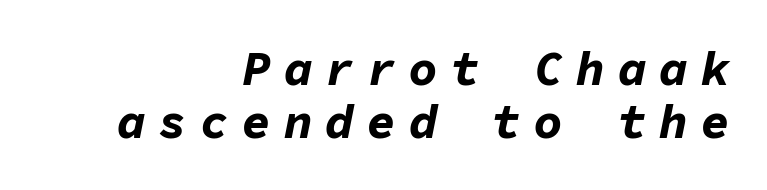
{"italic": "yes", "lean": "right", "slant_degrees": 11, "bold": "yes", "weight": "bold", "width": "normal", "stroke_contrast": "low", "x_height": "medium", "monospaced": "yes", "underline": "no", "align": "right", "line_spacing": "tight", "line_spacing_ratio": 1.11, "letter_spacing": "wide", "letter_spacing_em": 0.27, "glyph_px": 48}
